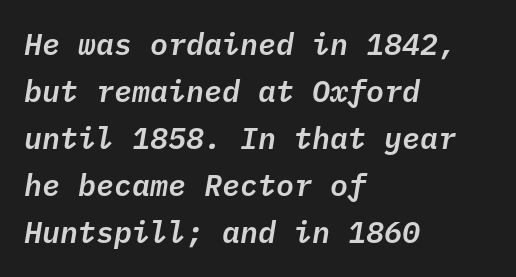
Q: Is the text italic (slanted)? A: Yes, it leans right by about 10 degrees.
Q: Is the text underlined? A: No.
Q: How is the paragraph aligned? A: Left-aligned.
Q: Is the spacing between letters normal or unusually wide? A: Normal.
Q: Is the spacing between lines tight, normal or loose? A: Normal.
Q: Width (condensed, normal, or wide)? A: Normal.
Q: Stroke contrast? A: Low.
Q: x-height? A: Medium.
Q: Monospaced? A: Yes.
